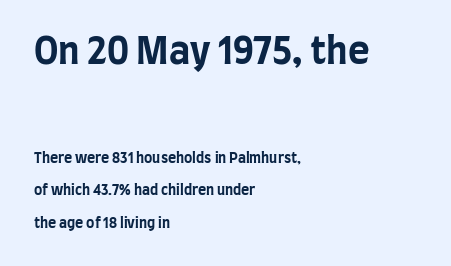
{"serif": "no", "italic": "no", "bold": "yes", "weight": "bold", "width": "condensed", "stroke_contrast": "low", "x_height": "large", "monospaced": "no", "underline": "no", "align": "left", "line_spacing": "loose", "line_spacing_ratio": 2.35, "letter_spacing": "normal", "letter_spacing_em": 0.0, "larger_block": "first", "size_ratio": 2.64, "glyph_px": 37}
